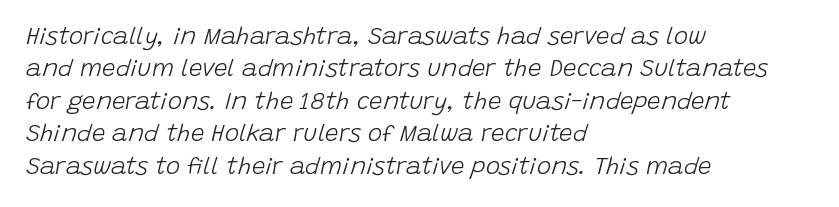
{"italic": "yes", "lean": "right", "slant_degrees": 15, "bold": "no", "underline": "no", "align": "left", "line_spacing": "normal", "line_spacing_ratio": 1.35, "letter_spacing": "normal", "letter_spacing_em": 0.0, "glyph_px": 24}
